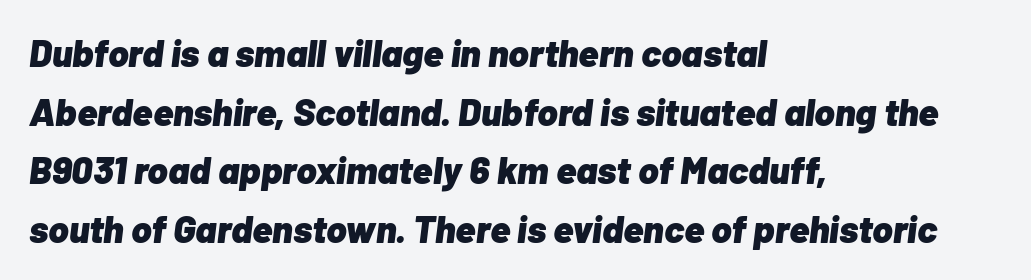
Q: Is the text bold? A: Yes.
Q: Is the text italic (slanted)? A: Yes, it leans right by about 7 degrees.
Q: Is the text underlined? A: No.
Q: How is the paragraph aligned? A: Left-aligned.
Q: Is the spacing between letters normal or unusually wide? A: Normal.
Q: Is the spacing between lines tight, normal or loose? A: Normal.
Q: Width (condensed, normal, or wide)? A: Normal.
Q: Stroke contrast? A: Low.
Q: x-height? A: Medium.
Q: Monospaced? A: No.
